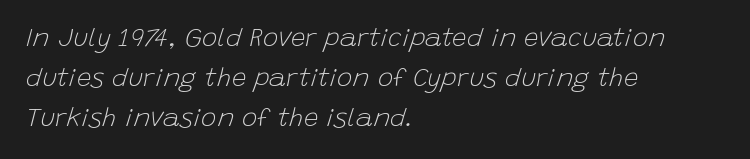
The image shows 26 px text type, italic (leaning right); set left-aligned, normal line spacing (1.53x), normal letter spacing, not underlined.
